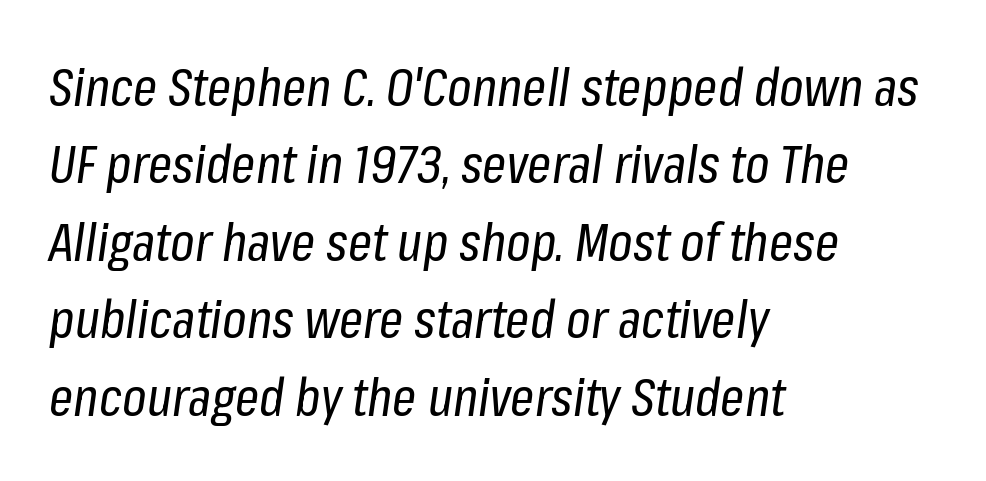
The image shows 53 px regular-weight, condensed type, italic (leaning right); set left-aligned, normal line spacing (1.46x), normal letter spacing, not underlined; low stroke contrast and a medium x-height.
